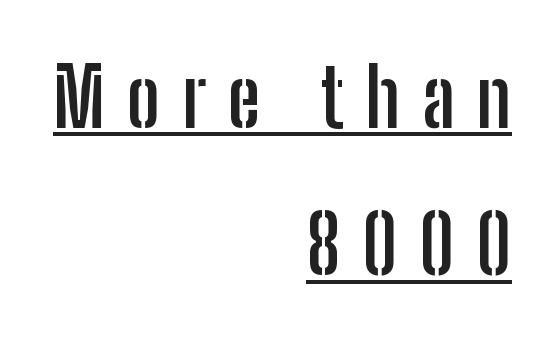
The image shows 80 px semibold, condensed sans-serif type, upright; set right-aligned, line spacing 1.84x, unusually wide letter spacing (+0.27 em), underlined; low stroke contrast and a medium x-height.
